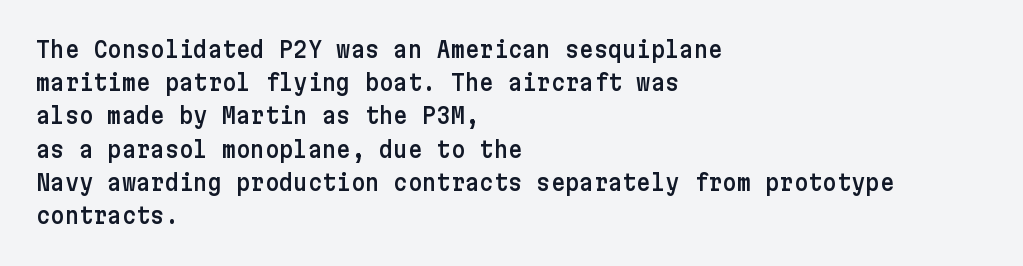
{"italic": "no", "underline": "no", "align": "left", "line_spacing": "normal", "line_spacing_ratio": 1.51, "letter_spacing": "normal", "letter_spacing_em": 0.0, "glyph_px": 22}
